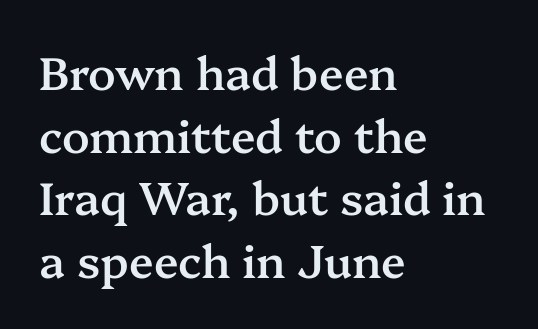
Honestly, the row spacing looks completely unremarkable. Look at the bottom of the vertical strokes: they flare into serifs here. The glyphs are unaccompanied by any horizontal stroke below them. Look at the stroke-to-counter ratio: somewhat heavy, a semibold. What stands out about the letter spacing? Nothing — it is the standard amount.
